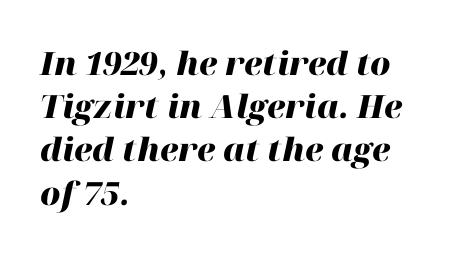
The image shows 32 px heavy type, italic (leaning right); set left-aligned, normal line spacing (1.35x), normal letter spacing, not underlined; high stroke contrast and a medium x-height.
